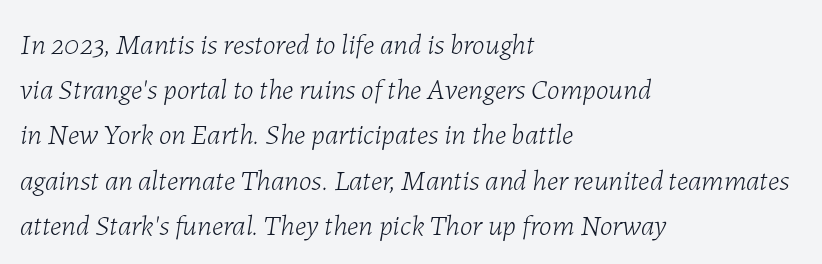
Q: Is the text bold? A: No.
Q: Is the text italic (slanted)? A: Yes, it leans right by about 7 degrees.
Q: Is the text underlined? A: No.
Q: How is the paragraph aligned? A: Left-aligned.
Q: Is the spacing between letters normal or unusually wide? A: Normal.
Q: Is the spacing between lines tight, normal or loose? A: Normal.
Q: Width (condensed, normal, or wide)? A: Normal.
Q: Stroke contrast? A: Low.
Q: x-height? A: Medium.
Q: Monospaced? A: No.
